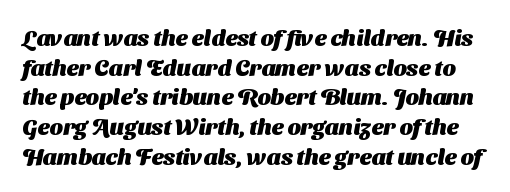
Q: Is the text bold? A: Yes.
Q: Is the text underlined? A: No.
Q: Is the spacing between letters normal or unusually wide? A: Normal.
Q: Is the spacing between lines tight, normal or loose? A: Normal.
